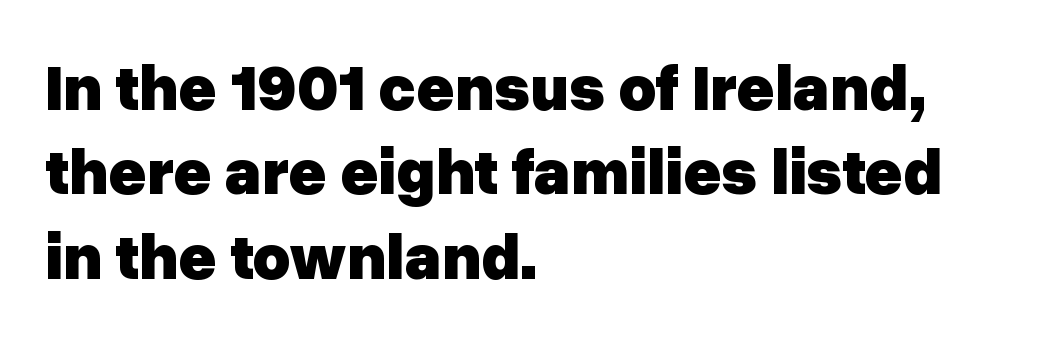
The image shows 65 px heavy sans-serif type, upright; set left-aligned, normal line spacing (1.3x), normal letter spacing, not underlined; low stroke contrast and a medium x-height.
